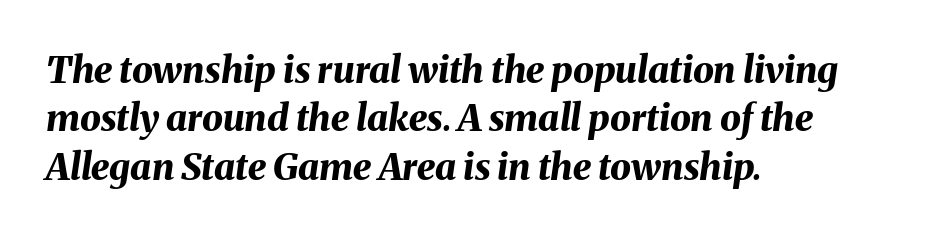
The image shows 37 px bold type, italic (leaning right); set left-aligned, normal line spacing (1.31x), normal letter spacing, not underlined; medium stroke contrast and a medium x-height.
